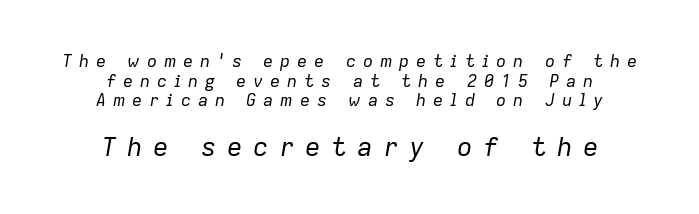
The image shows 26 px text type, italic (leaning right); set centered, line spacing 1.16x, unusually wide letter spacing (+0.4 em), not underlined; the second (bottom) block is 1.53x larger.
